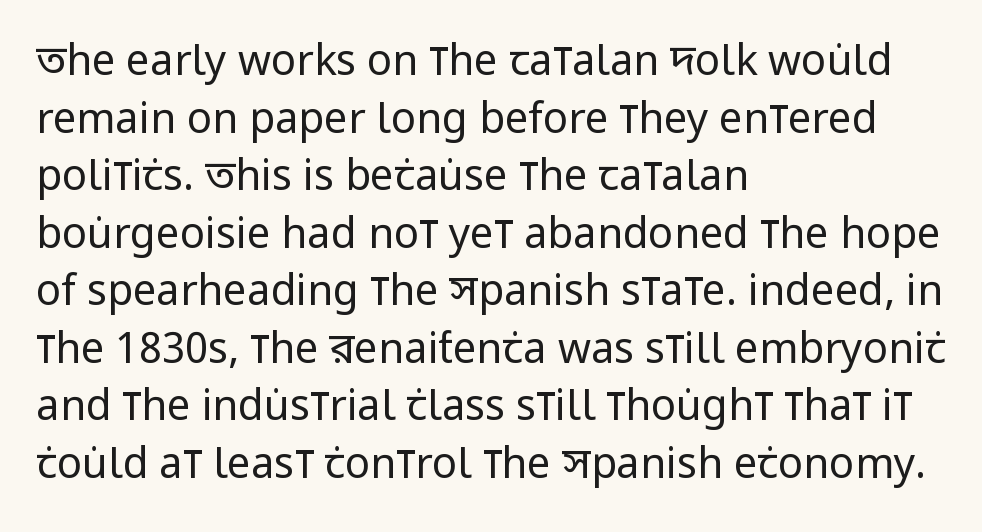
The lettering stays uniformly vertical, giving the passage a roman look. If you measured baseline to baseline, you'd find a middling distance. Each letter keeps its own natural width here, so spacing adapts to shape. Vertical stems look standard width or narrower in stroke. Honestly, there is no underline to notice here at all.
